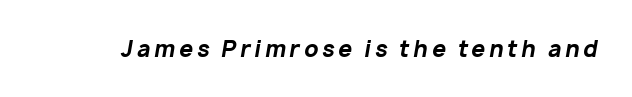
{"italic": "yes", "lean": "right", "slant_degrees": 10, "bold": "yes", "underline": "no", "glyph_px": 22}
